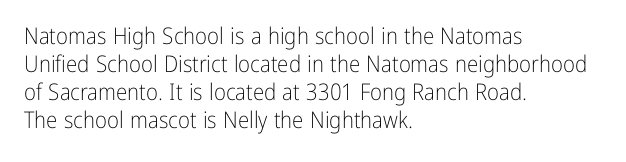
Every stem runs plumb, perpendicular to the baseline. Layout note: lines flush left. Decoration check: the copy has no underline. Short note: letters normally spaced.
